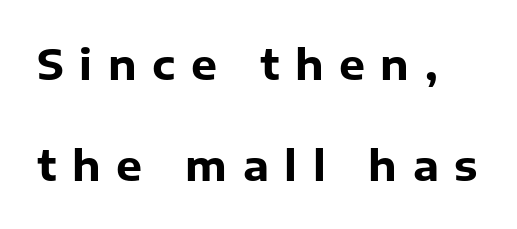
Successive baselines arrive slowly, with a big drop between each. It's the straight-up-and-down kind of type. The type is letterspaced generously, with wide tracking. Underline: absent. A full-strength bold gives these letters their thick strokes.
